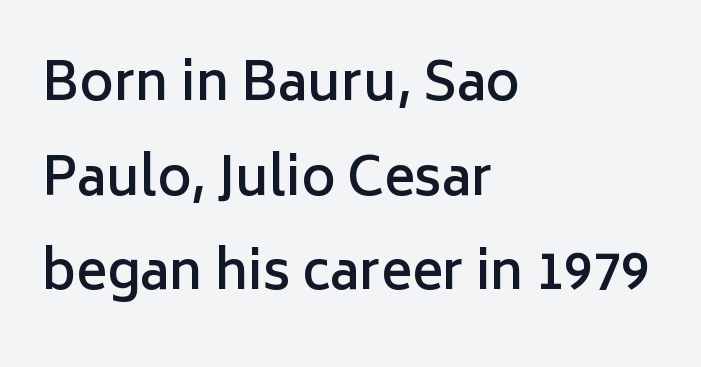
Q: Is the text bold? A: Semi-bold.
Q: Is the text italic (slanted)? A: No, it is upright.
Q: Is the typeface a serif or a sans-serif typeface? A: Sans-serif.
Q: Is the text underlined? A: No.
Q: How is the paragraph aligned? A: Left-aligned.
Q: Is the spacing between letters normal or unusually wide? A: Normal.
Q: Width (condensed, normal, or wide)? A: Normal.
Q: Stroke contrast? A: Low.
Q: x-height? A: Medium.
Q: Monospaced? A: No.
